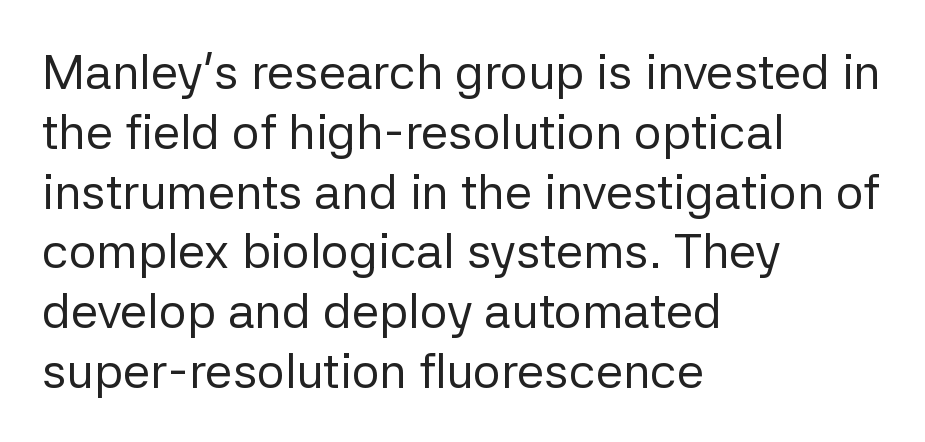
No chunkiness to these letters — they're not bold. Has an underline been added? It has not. Italic? Not at all — the glyphs are vertical. Honestly, the letter spacing is just normal — you wouldn't notice it. This rendering uses left alignment, leaving the right contour irregular. Check where the strokes stop: nothing finishes them off — pure sans.
